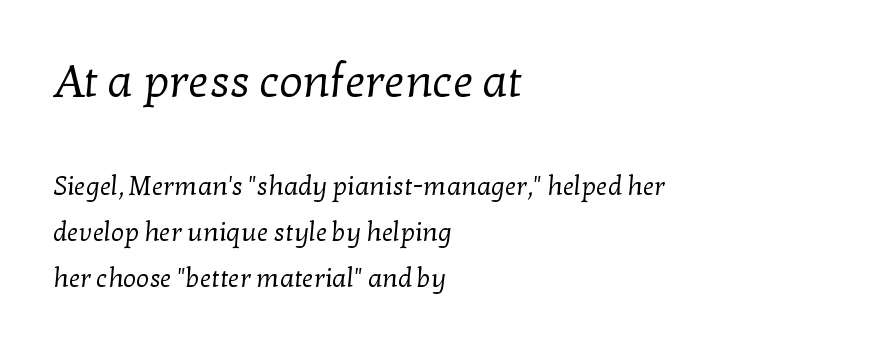
The image shows 46 px regular-weight serif type; set left-aligned, line spacing 1.77x, normal letter spacing, not underlined; the first (top) block is 1.77x larger; low stroke contrast and a medium x-height.
